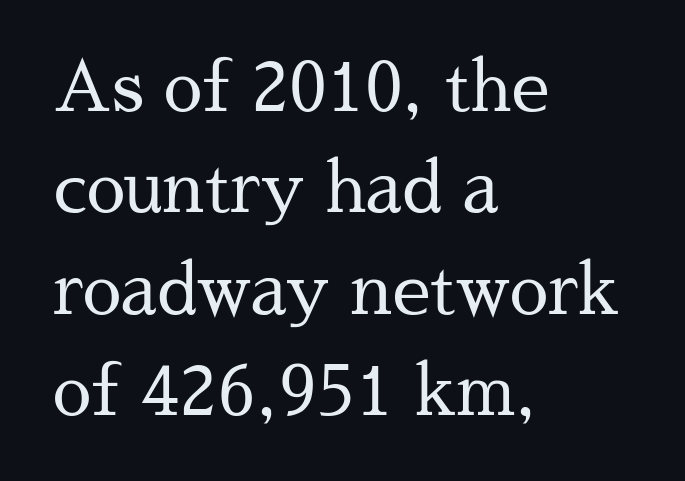
Q: Is the text bold? A: No.
Q: Is the text italic (slanted)? A: No, it is upright.
Q: Is the typeface a serif or a sans-serif typeface? A: Serif.
Q: Is the text underlined? A: No.
Q: How is the paragraph aligned? A: Left-aligned.
Q: Is the spacing between letters normal or unusually wide? A: Normal.
Q: Is the spacing between lines tight, normal or loose? A: Normal.
Q: Width (condensed, normal, or wide)? A: Normal.
Q: Stroke contrast? A: Medium.
Q: x-height? A: Medium.
Q: Monospaced? A: No.
